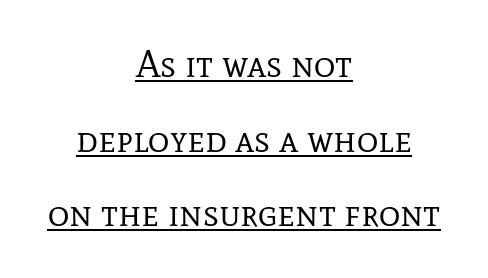
The image shows 37 px regular-weight serif type, upright; set centered, loose line spacing (2.02x), normal letter spacing, underlined; low stroke contrast and a medium x-height.
